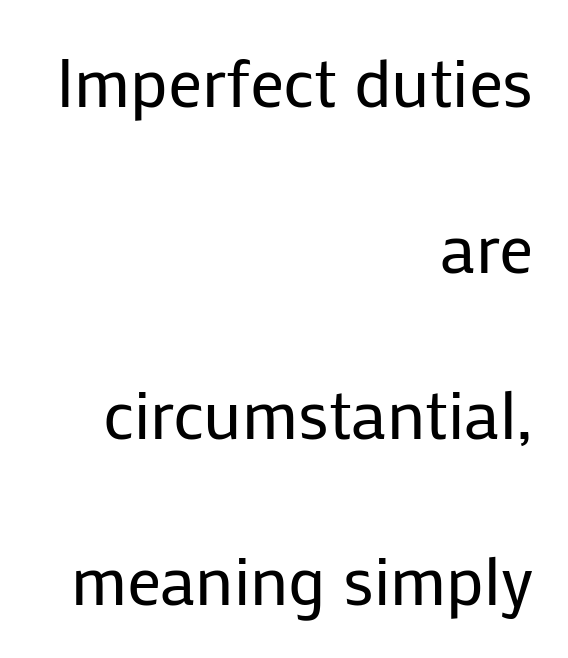
Q: Is the text bold? A: No.
Q: Is the text italic (slanted)? A: No, it is upright.
Q: Is the typeface a serif or a sans-serif typeface? A: Sans-serif.
Q: Is the text underlined? A: No.
Q: How is the paragraph aligned? A: Right-aligned.
Q: Is the spacing between letters normal or unusually wide? A: Normal.
Q: Is the spacing between lines tight, normal or loose? A: Loose.
Q: Width (condensed, normal, or wide)? A: Normal.
Q: Stroke contrast? A: Low.
Q: x-height? A: Medium.
Q: Monospaced? A: No.
